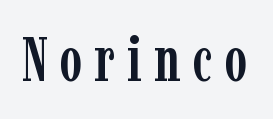
{"serif": "yes", "italic": "no", "width": "condensed", "stroke_contrast": "low", "x_height": "medium", "monospaced": "no", "underline": "no", "glyph_px": 62}
